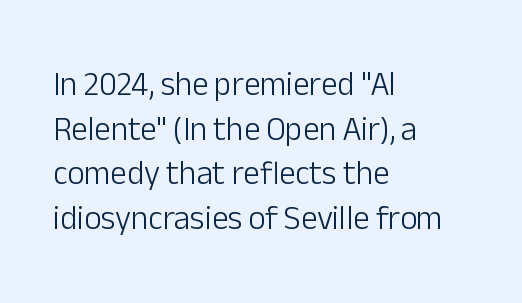
The image shows 33 px light sans-serif type, upright; set left-aligned, normal line spacing (1.35x), normal letter spacing, not underlined; low stroke contrast and a medium x-height.
